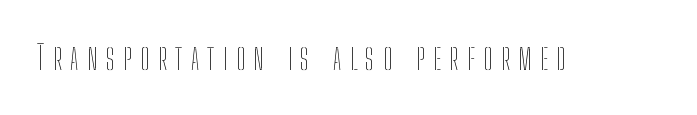
{"italic": "no", "bold": "no", "weight": "thin", "width": "condensed", "stroke_contrast": "low", "x_height": "medium", "monospaced": "no", "underline": "no", "letter_spacing": "wide", "letter_spacing_em": 0.26, "glyph_px": 33}
